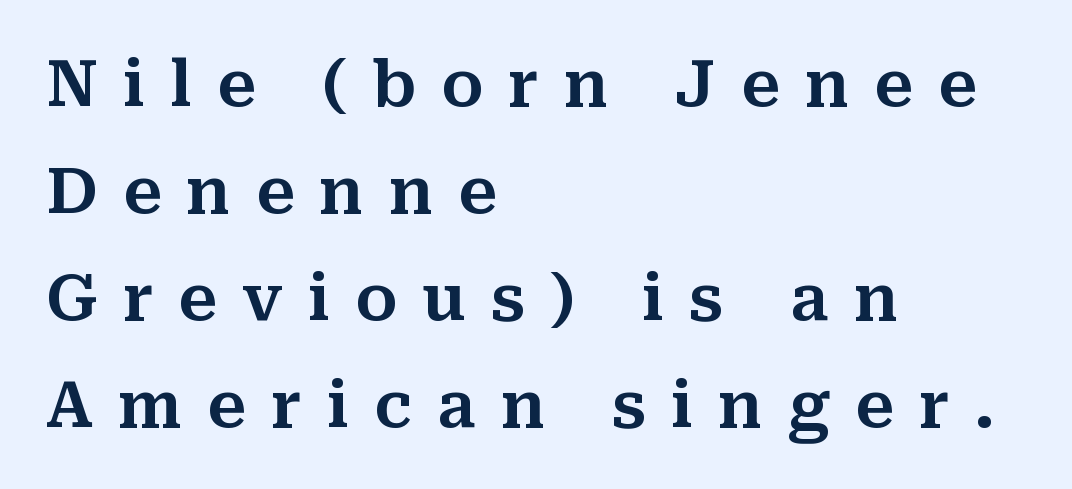
The image shows 64 px serif type, upright; set left-aligned, normal line spacing (1.67x), unusually wide letter spacing (+0.39 em), not underlined; medium stroke contrast and a medium x-height.
